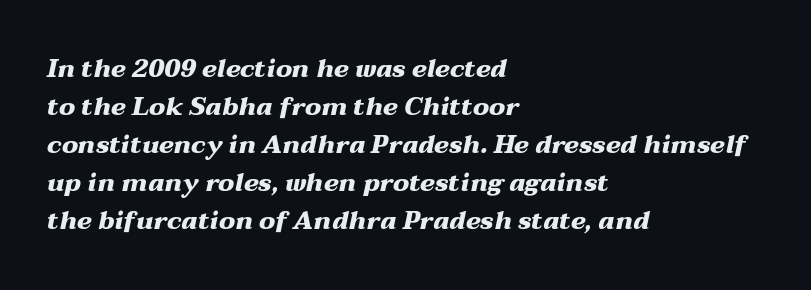
What stands out about the letter spacing? Nothing — it is the standard amount. The block of text has a typical density, with ordinary space between rows. Caption: bold face, heavy strokes. The specimen omits any rule beneath the text block's lines. Line starts are locked; line ends wander. Yep, that's italic — everything's leaning.
